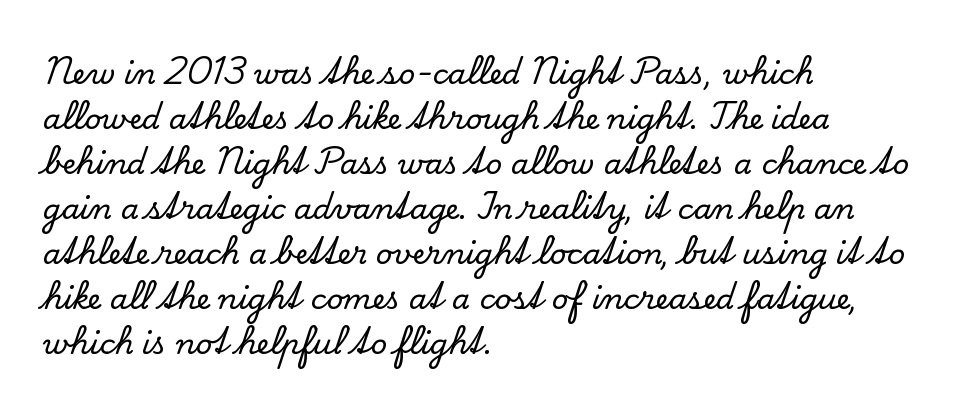
Q: Is the text italic (slanted)? A: Yes.
Q: Is the typeface a serif or a sans-serif typeface? A: Serif.
Q: Is the text underlined? A: No.
Q: How is the paragraph aligned? A: Left-aligned.
Q: Is the spacing between letters normal or unusually wide? A: Normal.
Q: Is the spacing between lines tight, normal or loose? A: Normal.
Q: Width (condensed, normal, or wide)? A: Normal.
Q: Stroke contrast? A: Low.
Q: x-height? A: Small.
Q: Monospaced? A: No.
